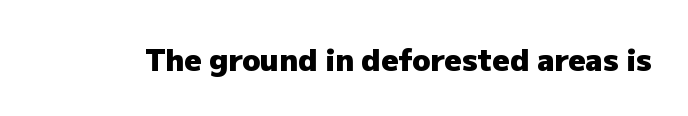
The image shows 30 px heavy sans-serif type, upright; set normal letter spacing, not underlined; low stroke contrast and a medium x-height.
